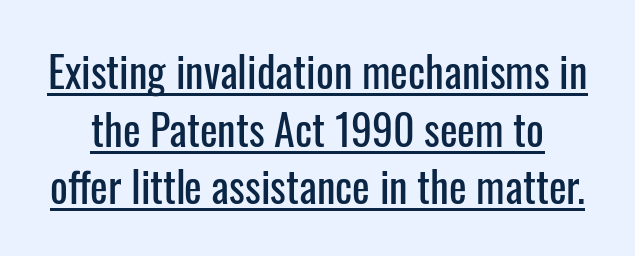
The image shows 42 px condensed sans-serif type, upright; set normal line spacing (1.37x), normal letter spacing, underlined; low stroke contrast and a medium x-height.
